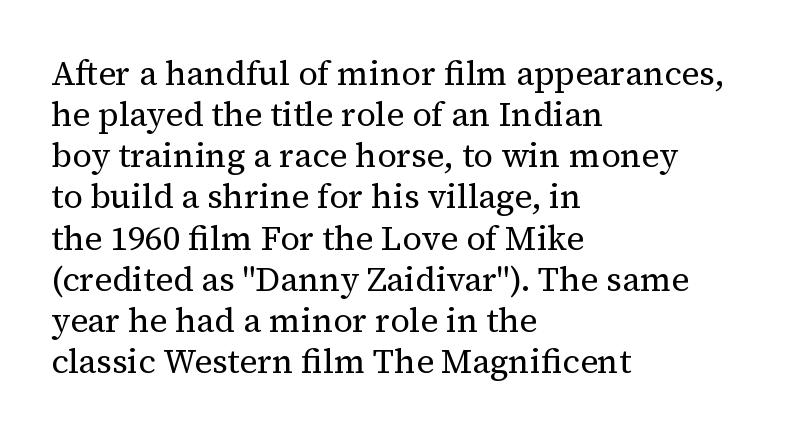
Q: Is the text bold? A: No.
Q: Is the text italic (slanted)? A: No, it is upright.
Q: Is the typeface a serif or a sans-serif typeface? A: Serif.
Q: Is the text underlined? A: No.
Q: How is the paragraph aligned? A: Left-aligned.
Q: Is the spacing between letters normal or unusually wide? A: Normal.
Q: Width (condensed, normal, or wide)? A: Normal.
Q: Stroke contrast? A: Medium.
Q: x-height? A: Medium.
Q: Monospaced? A: No.
